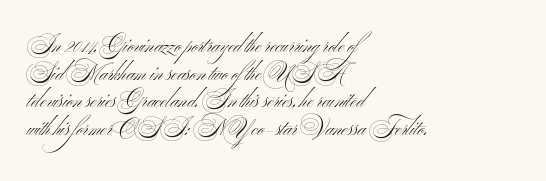
Q: Is the text bold? A: No.
Q: Is the text underlined? A: No.
Q: How is the paragraph aligned? A: Left-aligned.
Q: Is the spacing between letters normal or unusually wide? A: Normal.
Q: Is the spacing between lines tight, normal or loose? A: Normal.
